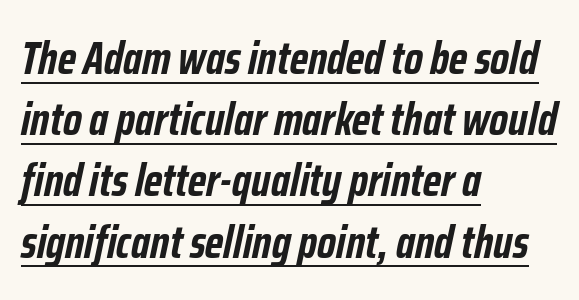
{"italic": "yes", "lean": "right", "slant_degrees": 12, "bold": "yes", "weight": "semibold", "width": "condensed", "stroke_contrast": "low", "x_height": "medium", "monospaced": "no", "underline": "yes", "align": "left", "line_spacing": "normal", "line_spacing_ratio": 1.33, "letter_spacing": "normal", "letter_spacing_em": 0.0, "glyph_px": 46}
